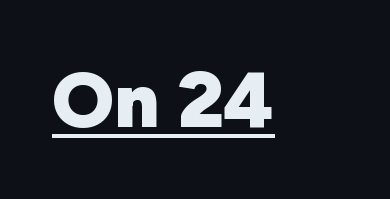
The image shows 78 px heavy sans-serif type, upright; set normal letter spacing, underlined; low stroke contrast and a medium x-height.
